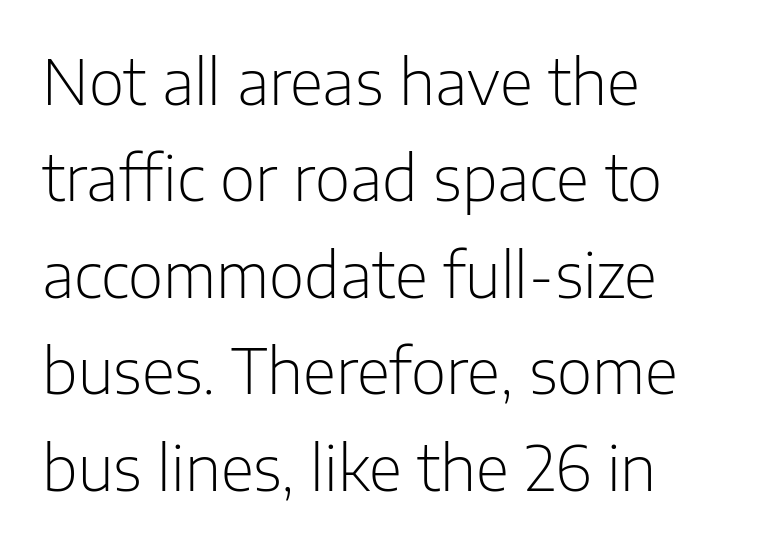
Q: Is the text bold? A: No.
Q: Is the text italic (slanted)? A: No, it is upright.
Q: Is the typeface a serif or a sans-serif typeface? A: Sans-serif.
Q: Is the text underlined? A: No.
Q: How is the paragraph aligned? A: Left-aligned.
Q: Is the spacing between letters normal or unusually wide? A: Normal.
Q: Is the spacing between lines tight, normal or loose? A: Normal.
Q: Width (condensed, normal, or wide)? A: Normal.
Q: Stroke contrast? A: Low.
Q: x-height? A: Medium.
Q: Monospaced? A: No.
